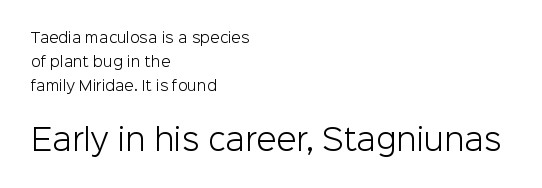
Q: Is the text bold? A: No.
Q: Is the text italic (slanted)? A: No, it is upright.
Q: Is the typeface a serif or a sans-serif typeface? A: Sans-serif.
Q: Is the text underlined? A: No.
Q: How is the paragraph aligned? A: Left-aligned.
Q: Is the spacing between letters normal or unusually wide? A: Normal.
Q: Which block of text is set in a larger size, the first (top) or the second (bottom)? A: The second (bottom) one.
Q: Width (condensed, normal, or wide)? A: Normal.
Q: Stroke contrast? A: Low.
Q: x-height? A: Medium.
Q: Monospaced? A: No.
